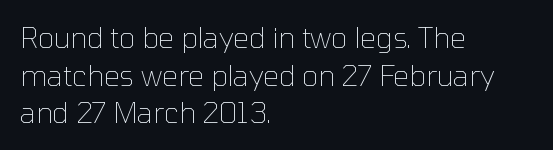
Q: Is the text bold? A: No.
Q: Is the text italic (slanted)? A: No, it is upright.
Q: Is the typeface a serif or a sans-serif typeface? A: Sans-serif.
Q: Is the text underlined? A: No.
Q: How is the paragraph aligned? A: Left-aligned.
Q: Is the spacing between letters normal or unusually wide? A: Normal.
Q: Is the spacing between lines tight, normal or loose? A: Normal.
Q: Width (condensed, normal, or wide)? A: Normal.
Q: Stroke contrast? A: Low.
Q: x-height? A: Medium.
Q: Monospaced? A: No.
